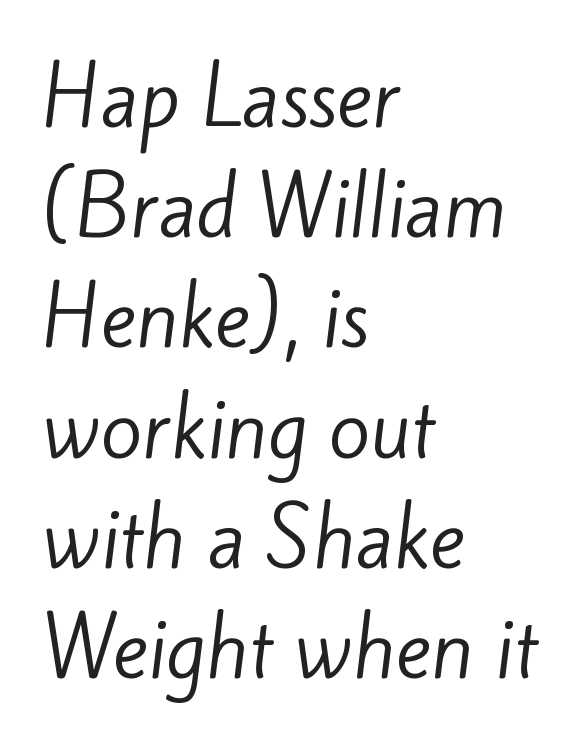
{"serif": "no", "bold": "no", "weight": "regular", "width": "normal", "stroke_contrast": "low", "x_height": "small", "monospaced": "no", "underline": "no", "align": "left", "line_spacing": "normal", "line_spacing_ratio": 1.45, "letter_spacing": "normal", "letter_spacing_em": 0.0, "glyph_px": 76}
